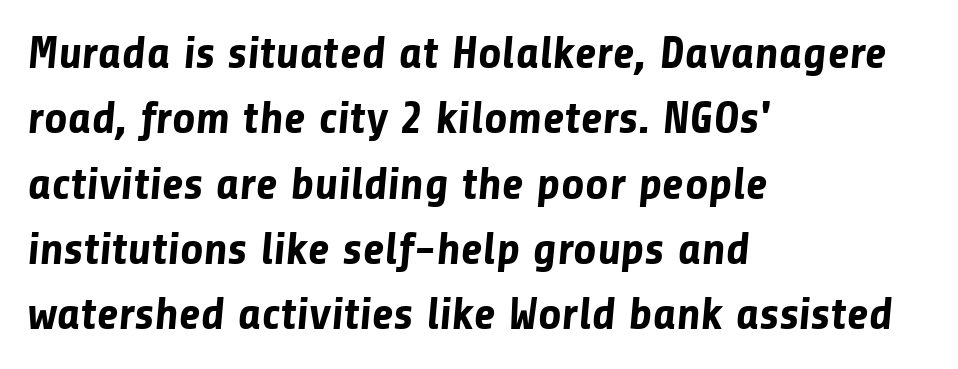
Layout note: lines flush left. The tracking reads as untouched default to a designer's eye. This sample uses a sans-serif face. Spacing verdict: proportional, widths tailored to each character. The face used here has the dense, thick strokes of a bold. The glyphs are unaccompanied by any horizontal stroke below them.
